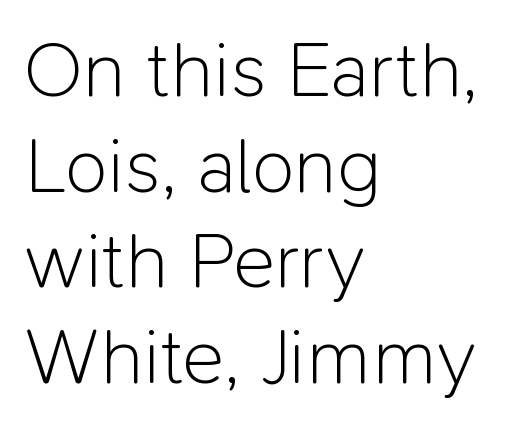
Do the letters lean? They stand straight. The strip under each line holds only bare page. Where is the straight margin? On the left. Is the type heavy? It reads as light-to-regular instead.
